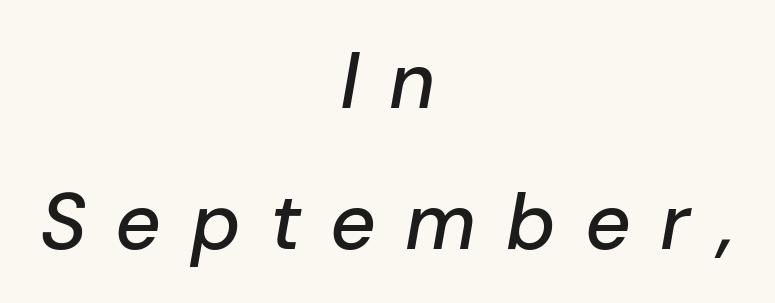
{"italic": "yes", "lean": "right", "slant_degrees": 10, "width": "normal", "stroke_contrast": "low", "x_height": "medium", "monospaced": "no", "underline": "no", "align": "center", "line_spacing_ratio": 1.78, "letter_spacing": "wide", "letter_spacing_em": 0.37, "glyph_px": 79}
